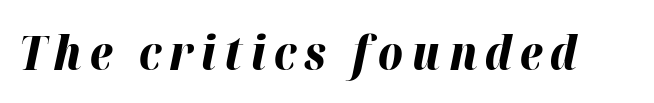
Q: Is the text bold? A: Yes.
Q: Is the text italic (slanted)? A: Yes, it leans right by about 12 degrees.
Q: Is the text underlined? A: No.
Q: Width (condensed, normal, or wide)? A: Normal.
Q: Stroke contrast? A: High.
Q: x-height? A: Medium.
Q: Monospaced? A: No.
